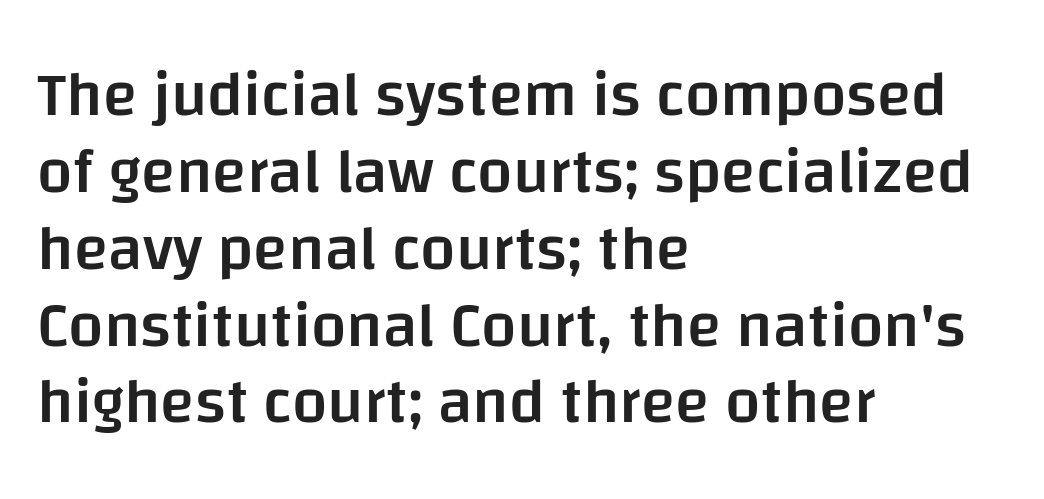
The image shows 63 px semibold sans-serif type, upright; set left-aligned, line spacing 1.22x, normal letter spacing, not underlined; low stroke contrast and a large x-height.
